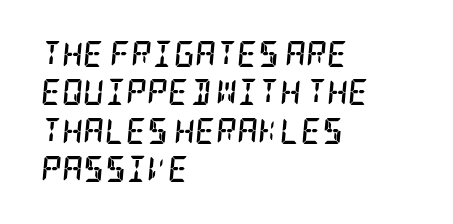
Q: Is the text bold? A: Yes.
Q: Is the text italic (slanted)? A: Yes, it leans right by about 5 degrees.
Q: Is the text underlined? A: No.
Q: How is the paragraph aligned? A: Left-aligned.
Q: Is the spacing between letters normal or unusually wide? A: Normal.
Q: Is the spacing between lines tight, normal or loose? A: Normal.
